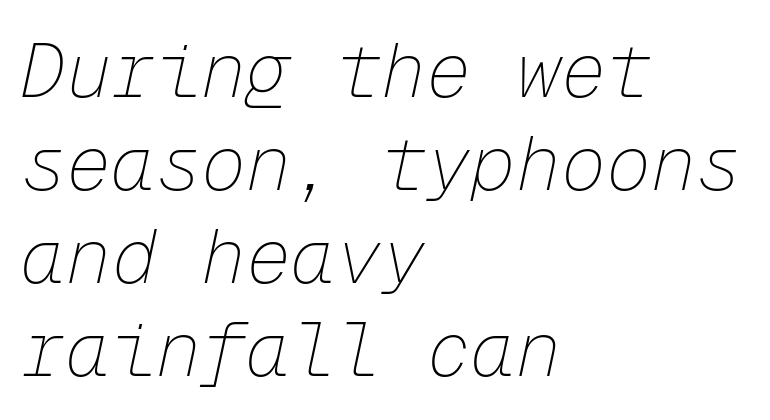
No chunkiness to these letters — they're not bold. Bare-footed words on every line. The face used here is rendered with its standard letterfit. In terms of posture, this sample is oblique. Left-aligned paragraph, ragged on the right. Note the uniform advance width — an 'i' takes as much space as an 'm'.
